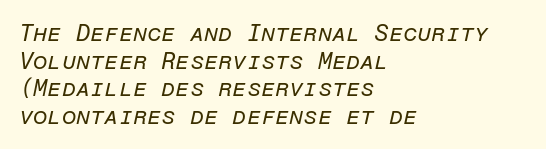
Q: Is the text bold? A: No.
Q: Is the text italic (slanted)? A: Yes, it leans right by about 12 degrees.
Q: Is the text underlined? A: No.
Q: How is the paragraph aligned? A: Left-aligned.
Q: Is the spacing between letters normal or unusually wide? A: Normal.
